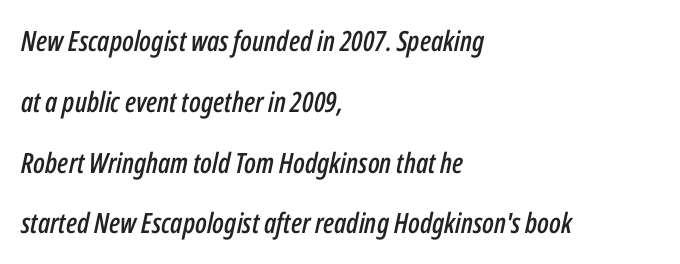
Q: Is the text italic (slanted)? A: Yes, it leans right by about 12 degrees.
Q: Is the text underlined? A: No.
Q: How is the paragraph aligned? A: Left-aligned.
Q: Is the spacing between letters normal or unusually wide? A: Normal.
Q: Is the spacing between lines tight, normal or loose? A: Loose.
Q: Width (condensed, normal, or wide)? A: Condensed.
Q: Stroke contrast? A: Low.
Q: x-height? A: Medium.
Q: Monospaced? A: No.
